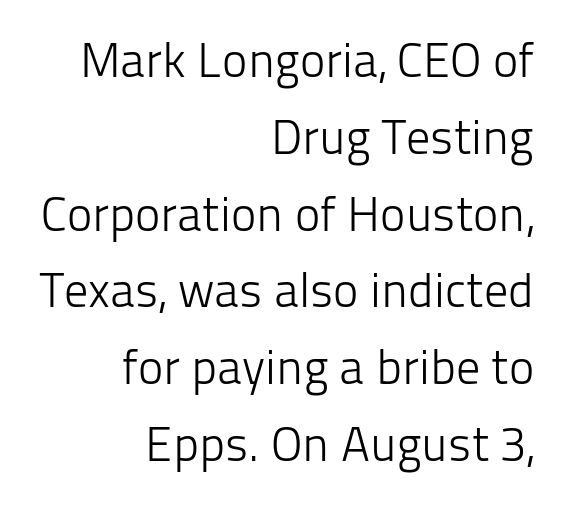
Q: Is the text bold? A: No.
Q: Is the text italic (slanted)? A: No, it is upright.
Q: Is the typeface a serif or a sans-serif typeface? A: Sans-serif.
Q: Is the text underlined? A: No.
Q: How is the paragraph aligned? A: Right-aligned.
Q: Is the spacing between letters normal or unusually wide? A: Normal.
Q: Is the spacing between lines tight, normal or loose? A: Normal.
Q: Width (condensed, normal, or wide)? A: Normal.
Q: Stroke contrast? A: Low.
Q: x-height? A: Medium.
Q: Monospaced? A: No.
